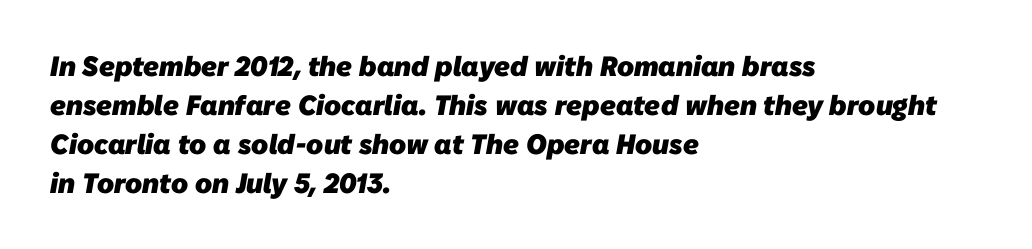
The image shows 28 px heavy sans-serif type; set left-aligned, normal line spacing (1.39x), normal letter spacing, not underlined; low stroke contrast and a medium x-height.
